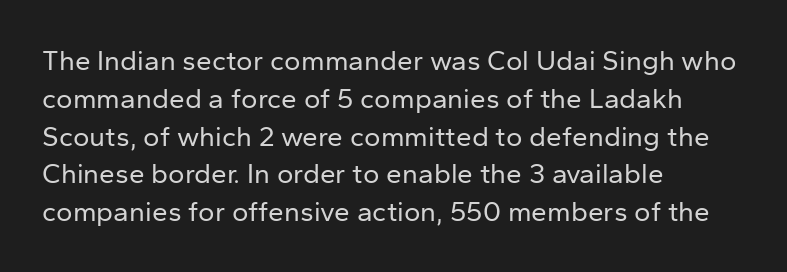
Summary of vertical rhythm: regular, with standard interline spacing. The strip under each line holds only bare page. Is this a fixed-width face? No — the glyphs have proportional, varying widths. What kind of face is this? One without serifs — a sans.
